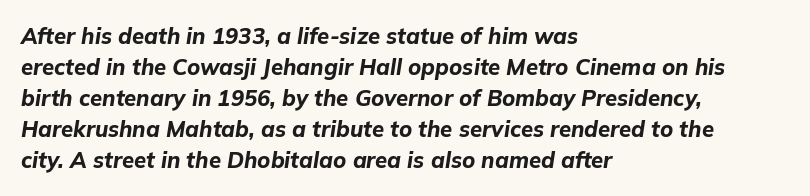
Letter spacing: default. This rendering features lettering with no underline. The whole block is typeset with a tilt. Students, observe: this is what conventionally led text looks like.
